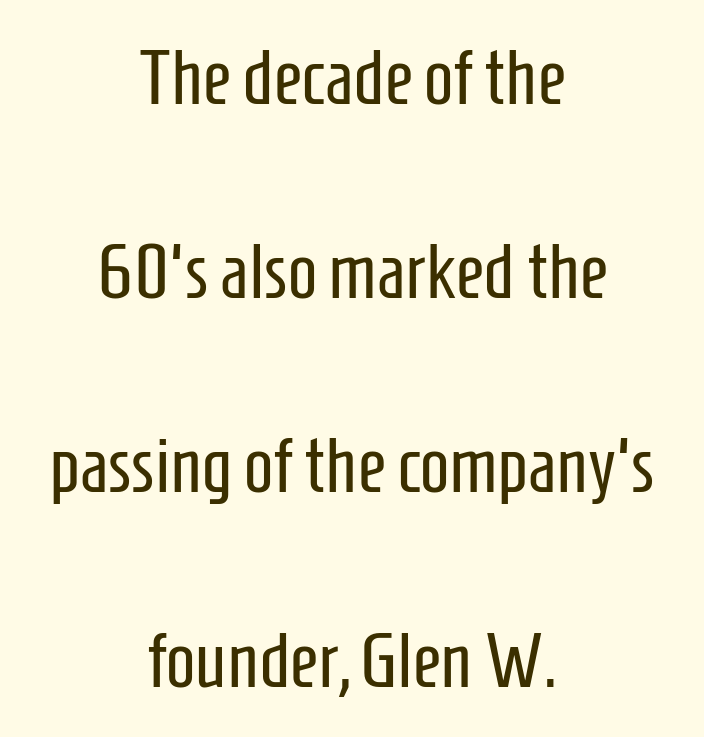
The image shows 78 px regular-weight, condensed sans-serif type, upright; set centered, loose line spacing (2.49x), normal letter spacing, not underlined; low stroke contrast and a medium x-height.
